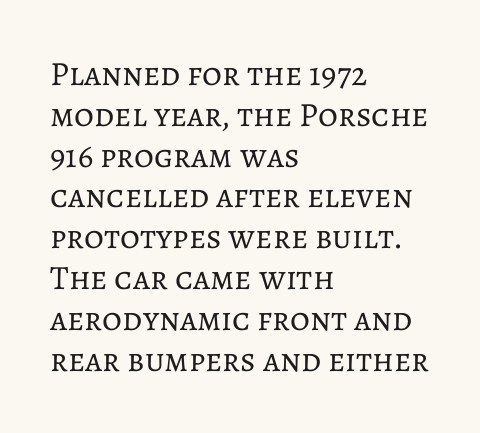
The image shows 34 px regular-weight type, upright; set left-aligned, line spacing 1.2x, normal letter spacing, not underlined; low stroke contrast and a medium x-height.
